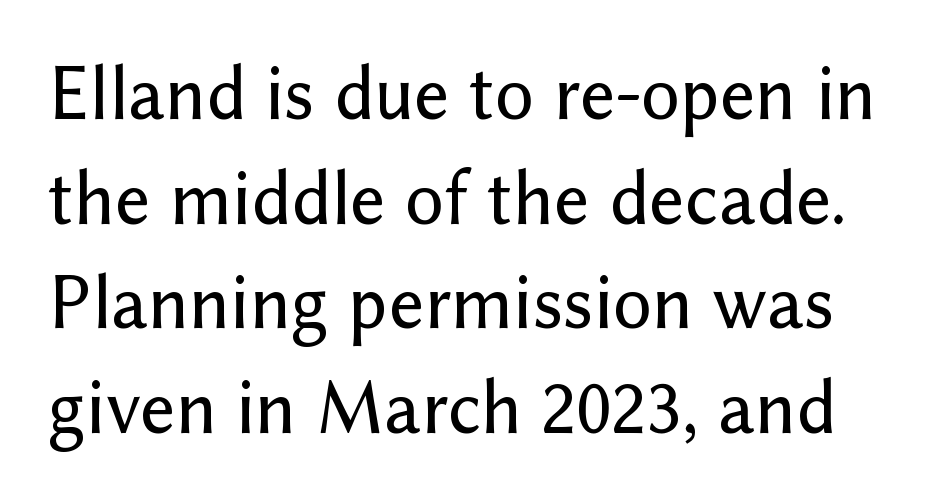
{"serif": "no", "italic": "no", "width": "normal", "stroke_contrast": "low", "x_height": "medium", "monospaced": "no", "underline": "no", "line_spacing": "normal", "line_spacing_ratio": 1.36, "letter_spacing": "normal", "letter_spacing_em": 0.0, "glyph_px": 77}
